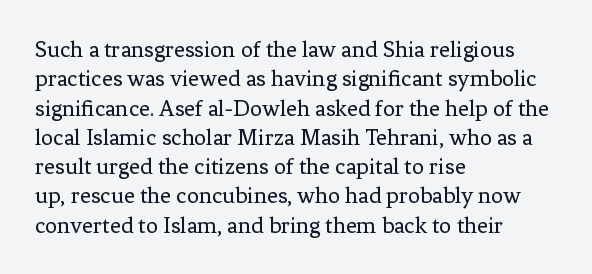
Notice how the stems are strictly vertical — no italics here. Standard letterfit; no display-style spreading of the glyphs. The space beneath each line is pristine and unruled. Counters stay open thanks to moderate or lighter strokes. A classic flush-left, rag-right setting is used for this passage.
